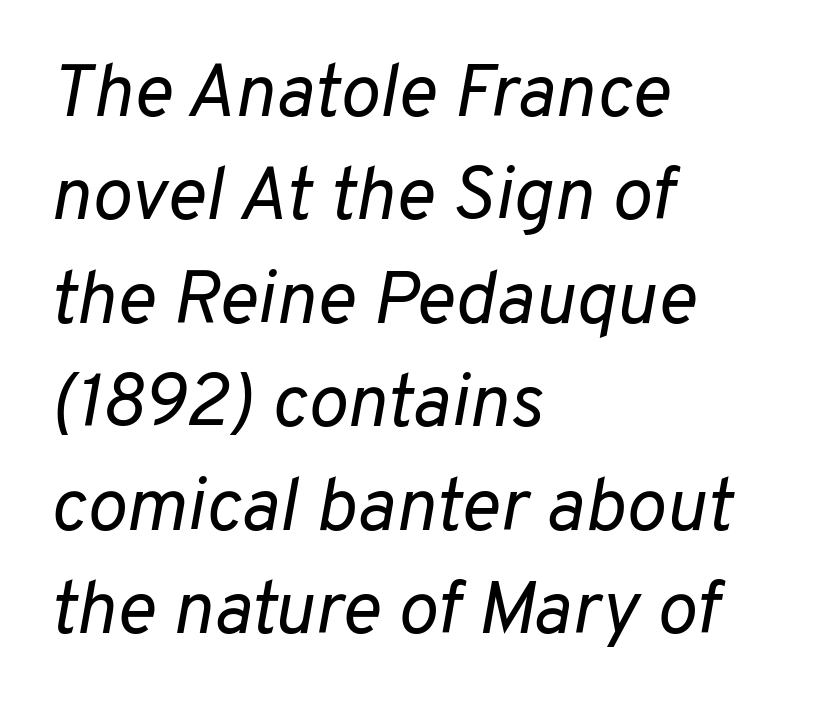
Q: Is the text bold? A: No.
Q: Is the text italic (slanted)? A: Yes, it leans right by about 10 degrees.
Q: Is the text underlined? A: No.
Q: How is the paragraph aligned? A: Left-aligned.
Q: Is the spacing between letters normal or unusually wide? A: Normal.
Q: Is the spacing between lines tight, normal or loose? A: Normal.
Q: Width (condensed, normal, or wide)? A: Normal.
Q: Stroke contrast? A: Low.
Q: x-height? A: Medium.
Q: Monospaced? A: No.
